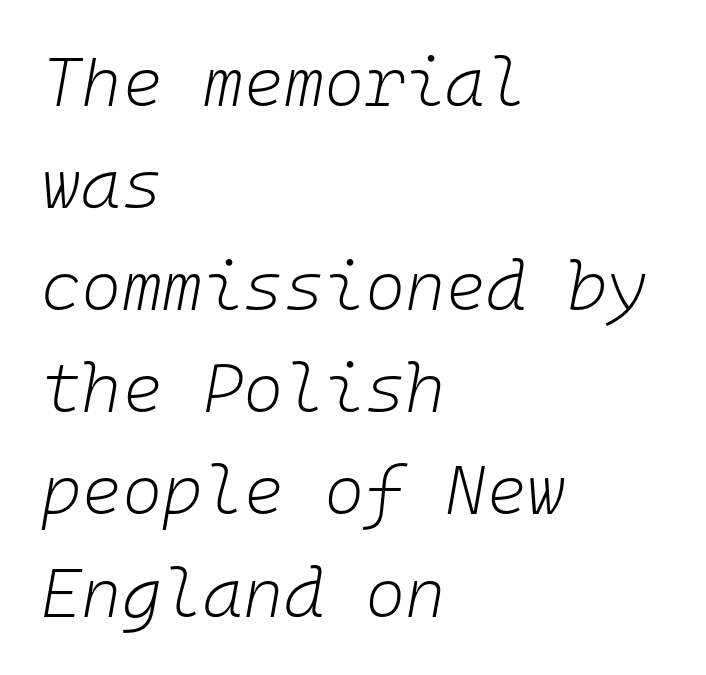
{"italic": "yes", "lean": "right", "slant_degrees": 10, "bold": "no", "weight": "light", "width": "normal", "stroke_contrast": "low", "x_height": "medium", "monospaced": "yes", "underline": "no", "align": "left", "line_spacing": "normal", "line_spacing_ratio": 1.48, "letter_spacing": "normal", "letter_spacing_em": 0.0, "glyph_px": 69}
